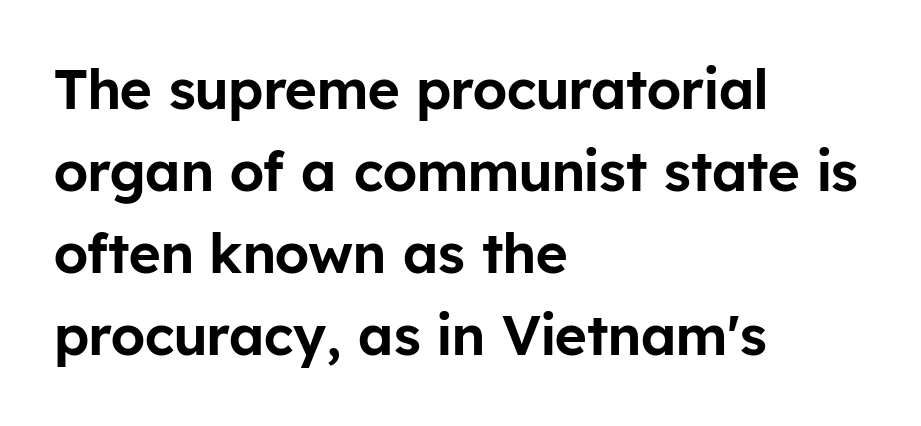
The image shows 55 px sans-serif type, upright; set left-aligned, normal line spacing (1.49x), normal letter spacing, not underlined; low stroke contrast and a medium x-height.
